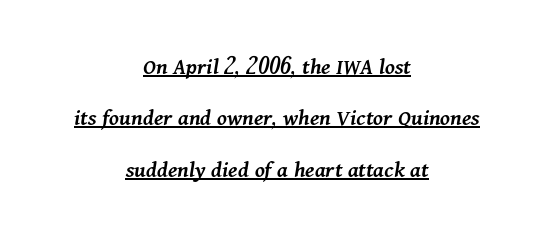
Q: Is the text bold? A: Semi-bold.
Q: Is the text italic (slanted)? A: Yes, it leans right by about 11 degrees.
Q: Is the text underlined? A: Yes.
Q: How is the paragraph aligned? A: Centered.
Q: Is the spacing between letters normal or unusually wide? A: Normal.
Q: Is the spacing between lines tight, normal or loose? A: Loose.
